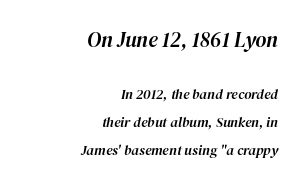
The image shows 21 px text type, italic (leaning right); set right-aligned, loose line spacing (2.0x), normal letter spacing, not underlined; the first (top) block is 1.5x larger.
